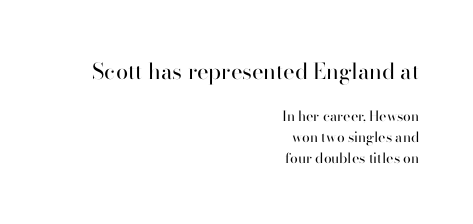
Each line ends at the same right margin while the left side varies. This rendering features lettering with no underline. Italic: no, the glyphs are upright roman. Letters have the restrained weight of plain body copy at most. In this sample the first text group is rendered at the bigger scale. One glance says typical: line gaps are just what's usual.
